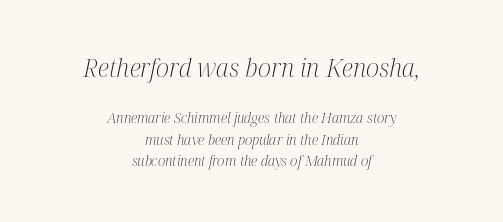
{"italic": "yes", "lean": "right", "slant_degrees": 12, "bold": "no", "underline": "no", "align": "center", "line_spacing": "normal", "line_spacing_ratio": 1.53, "letter_spacing": "normal", "letter_spacing_em": 0.0, "larger_block": "first", "size_ratio": 1.79, "glyph_px": 25}
